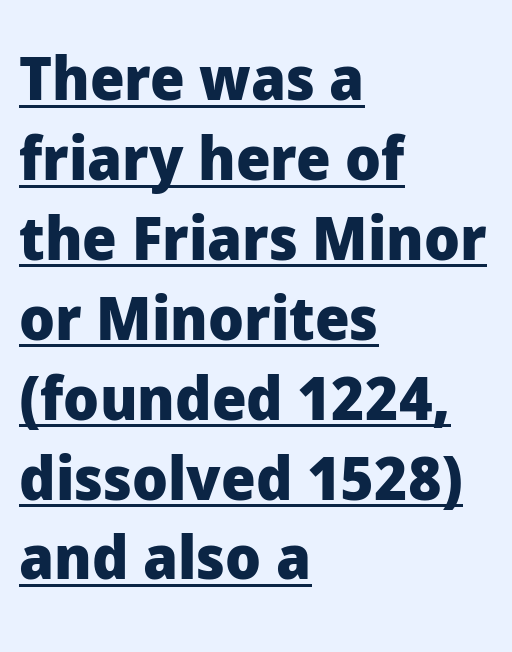
Q: Is the text bold? A: Yes.
Q: Is the text italic (slanted)? A: No, it is upright.
Q: Is the typeface a serif or a sans-serif typeface? A: Sans-serif.
Q: Is the text underlined? A: Yes.
Q: How is the paragraph aligned? A: Left-aligned.
Q: Is the spacing between letters normal or unusually wide? A: Normal.
Q: Is the spacing between lines tight, normal or loose? A: Normal.
Q: Width (condensed, normal, or wide)? A: Normal.
Q: Stroke contrast? A: Low.
Q: x-height? A: Medium.
Q: Monospaced? A: No.
